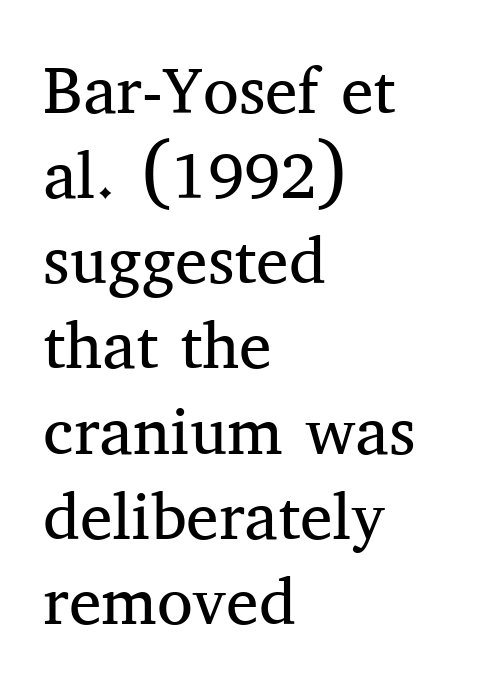
Only glyphs here, with clear space below each row. This rendering employs a face with finishing strokes, i.e., a serif. No letter is thick-stroked: the sample isn't bold. The vertical gap from one line to the next is medium. Visually the block forms a straight wall on the left and a jagged coastline on the right.
